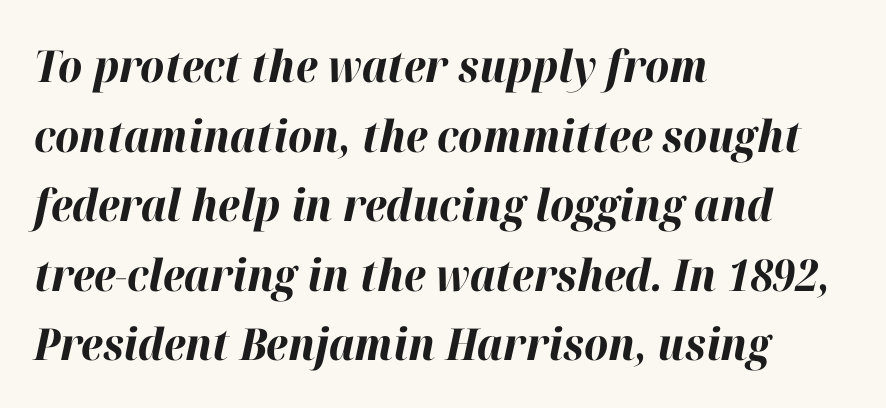
{"italic": "yes", "lean": "right", "slant_degrees": 12, "bold": "yes", "weight": "bold", "width": "normal", "stroke_contrast": "high", "x_height": "medium", "monospaced": "no", "underline": "no", "align": "left", "line_spacing": "normal", "line_spacing_ratio": 1.58, "letter_spacing": "normal", "letter_spacing_em": 0.0, "glyph_px": 44}
